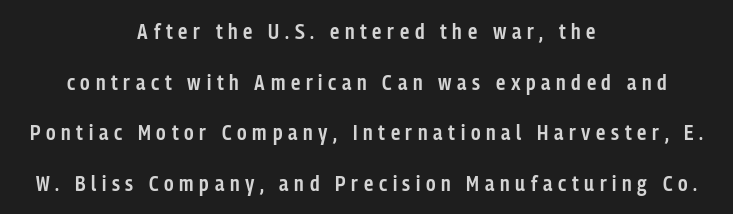
Q: Is the text bold? A: Semi-bold.
Q: Is the text italic (slanted)? A: No, it is upright.
Q: Is the text underlined? A: No.
Q: How is the paragraph aligned? A: Centered.
Q: Is the spacing between letters normal or unusually wide? A: Unusually wide.
Q: Is the spacing between lines tight, normal or loose? A: Loose.
